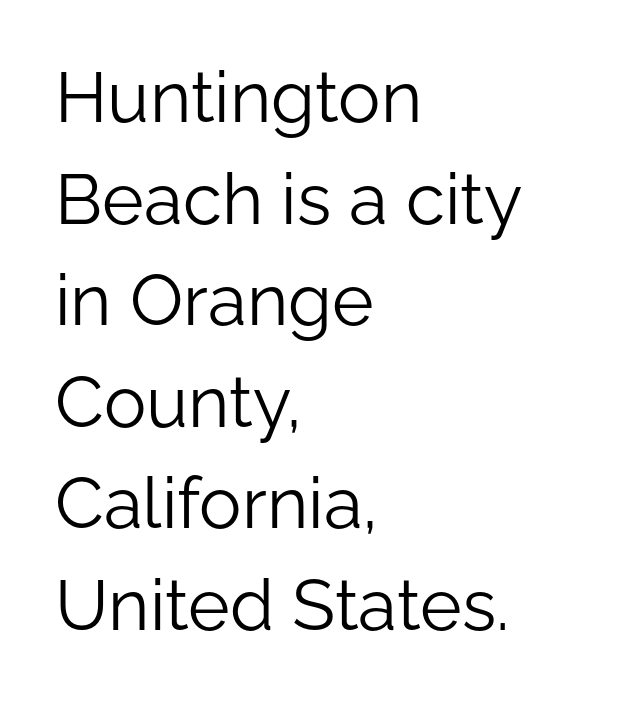
Q: Is the text bold? A: No.
Q: Is the text italic (slanted)? A: No, it is upright.
Q: Is the typeface a serif or a sans-serif typeface? A: Sans-serif.
Q: Is the text underlined? A: No.
Q: How is the paragraph aligned? A: Left-aligned.
Q: Is the spacing between letters normal or unusually wide? A: Normal.
Q: Is the spacing between lines tight, normal or loose? A: Normal.
Q: Width (condensed, normal, or wide)? A: Normal.
Q: Stroke contrast? A: Low.
Q: x-height? A: Medium.
Q: Monospaced? A: No.
